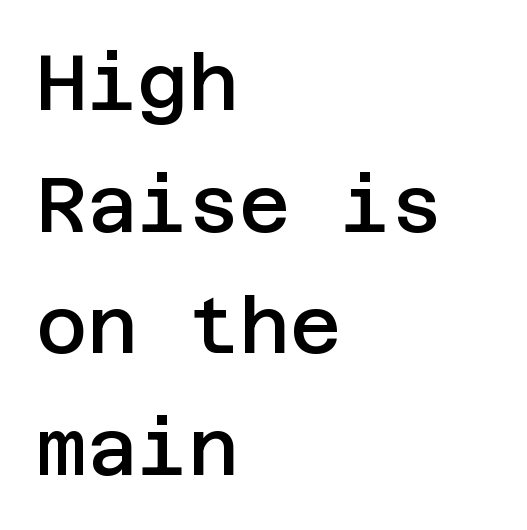
The glyphs have the mass of a demibold cut, below bold. Descenders hang freely into open space. Characters remain perfectly vertical along every line. Compared with typical body copy, the letter spacing here is the same. This sample keeps an unexceptional amount of space between lines. This rendering uses left alignment, leaving the right contour irregular.
